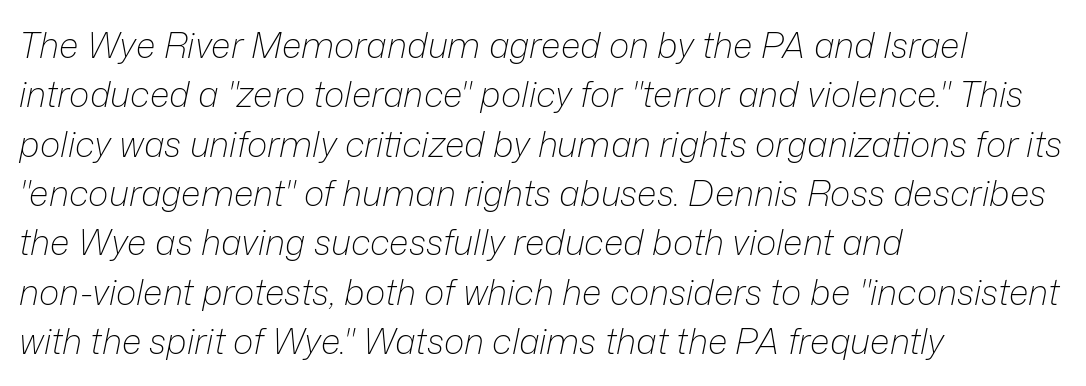
Line starts are locked; line ends wander. Unmarked baselines from the first word to the last. What stands out about the letter spacing? Nothing — it is the standard amount. The specimen reads as italic at a glance. The characters are drawn with everyday or finer stroke widths.
